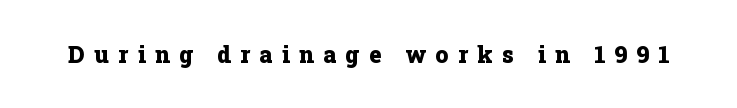
These lines have a slow, spaced-out rhythm from letter to letter. The glyphs are unaccompanied by any horizontal stroke below them. Plenty of ink on the page — the face is bold. It's the straight-up-and-down kind of type.
